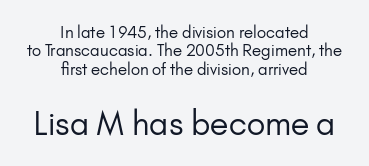
{"serif": "no", "italic": "no", "bold": "no", "weight": "regular", "width": "normal", "stroke_contrast": "low", "x_height": "small", "monospaced": "no", "underline": "no", "align": "center", "line_spacing": "tight", "line_spacing_ratio": 1.15, "letter_spacing": "normal", "letter_spacing_em": 0.0, "larger_block": "second", "size_ratio": 2.0, "glyph_px": 32}
